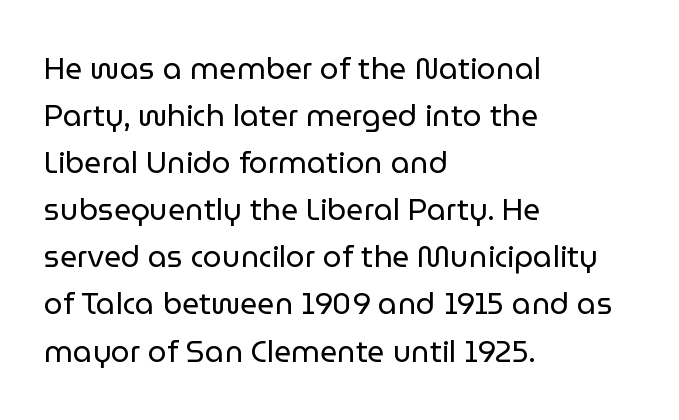
Spacing between characters is what you'd get straight out of the box. Underlining? Definitely not there. Line beginnings align vertically; line endings do not. Posture: straight, roman, zero tilt.
